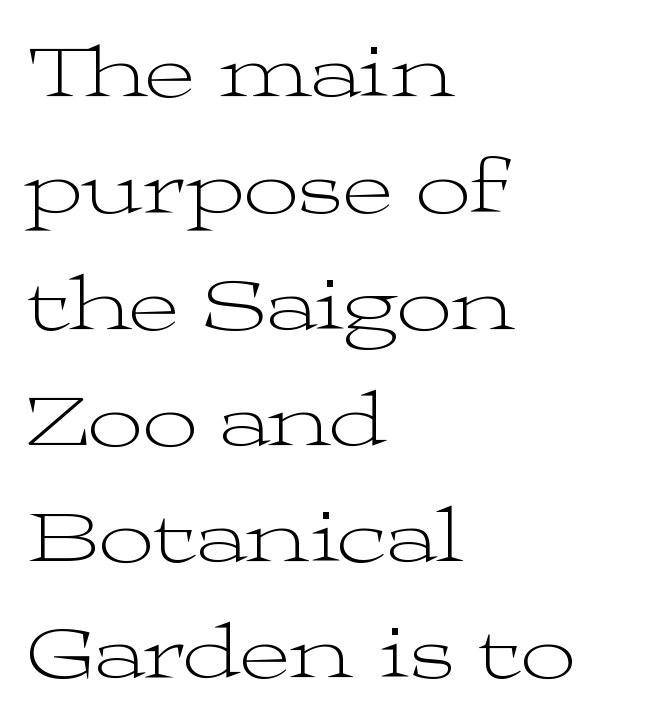
The image shows 77 px light, wide serif type, upright; set left-aligned, normal line spacing (1.51x), normal letter spacing, not underlined; medium stroke contrast and a medium x-height.
